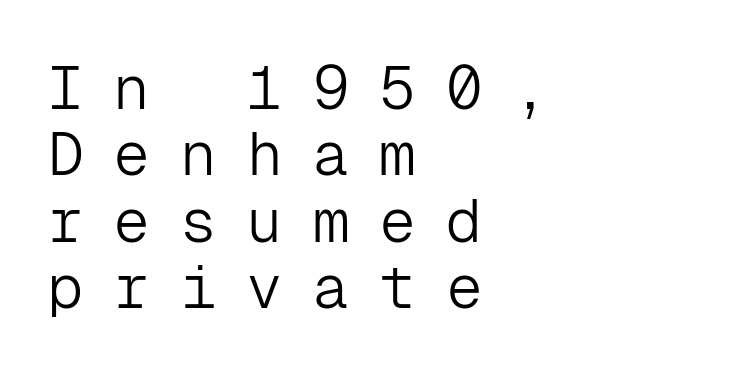
The image shows 61 px light sans-serif type, upright, monospaced; set left-aligned, tight line spacing (1.09x), unusually wide letter spacing (+0.49 em), not underlined; low stroke contrast and a medium x-height.
